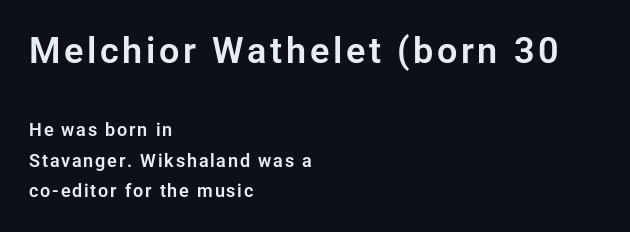
Q: Is the text italic (slanted)? A: No, it is upright.
Q: Is the typeface a serif or a sans-serif typeface? A: Sans-serif.
Q: Is the text underlined? A: No.
Q: How is the paragraph aligned? A: Left-aligned.
Q: Is the spacing between lines tight, normal or loose? A: Normal.
Q: Which block of text is set in a larger size, the first (top) or the second (bottom)? A: The first (top) one.
Q: Width (condensed, normal, or wide)? A: Normal.
Q: Stroke contrast? A: Low.
Q: x-height? A: Medium.
Q: Monospaced? A: No.
